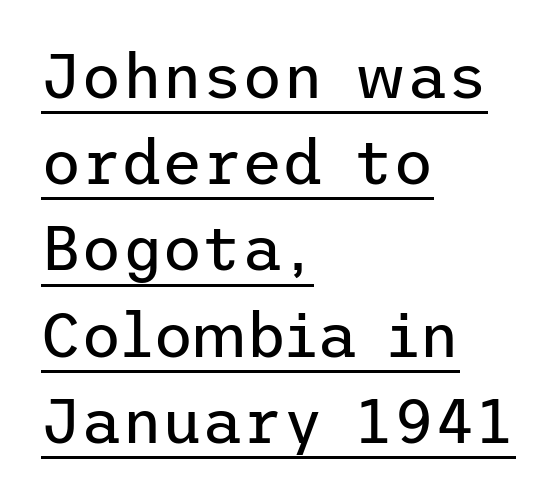
{"serif": "no", "italic": "no", "bold": "no", "weight": "regular", "width": "normal", "stroke_contrast": "low", "x_height": "medium", "underline": "yes", "align": "left", "line_spacing": "normal", "line_spacing_ratio": 1.39, "letter_spacing": "normal", "letter_spacing_em": 0.0, "glyph_px": 62}
